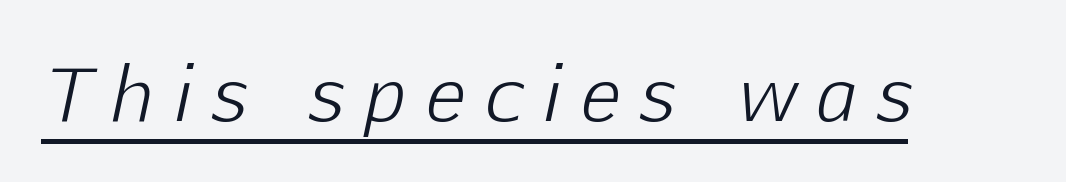
The image shows 73 px light type, italic (leaning right); set unusually wide letter spacing (+0.29 em), underlined; low stroke contrast and a medium x-height.
